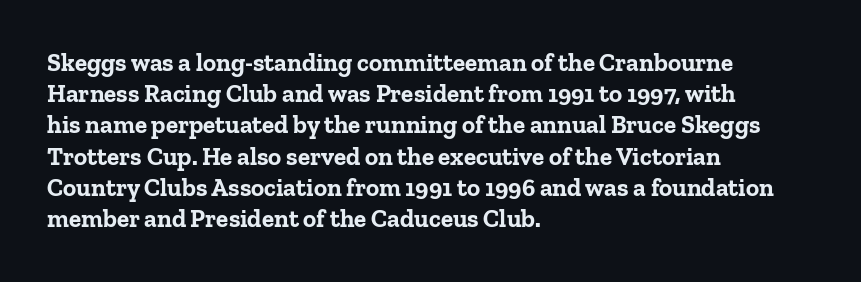
Caption: standard tracking, unaltered. Weight: bold. Line beginnings align vertically; line endings do not. The type sits square on the baseline with zero lean.
